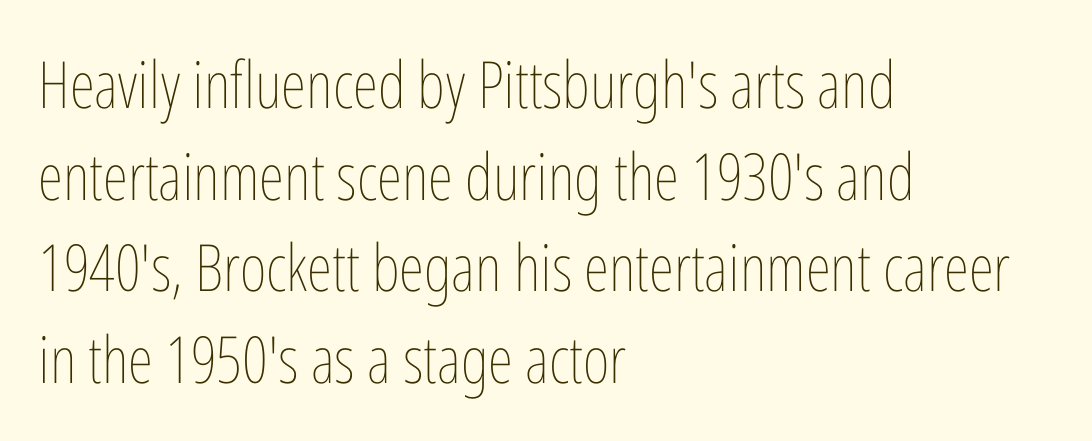
Q: Is the text bold? A: No.
Q: Is the text italic (slanted)? A: No, it is upright.
Q: Is the text underlined? A: No.
Q: How is the paragraph aligned? A: Left-aligned.
Q: Is the spacing between letters normal or unusually wide? A: Normal.
Q: Is the spacing between lines tight, normal or loose? A: Normal.
Q: Width (condensed, normal, or wide)? A: Condensed.
Q: Stroke contrast? A: Low.
Q: x-height? A: Medium.
Q: Monospaced? A: No.
